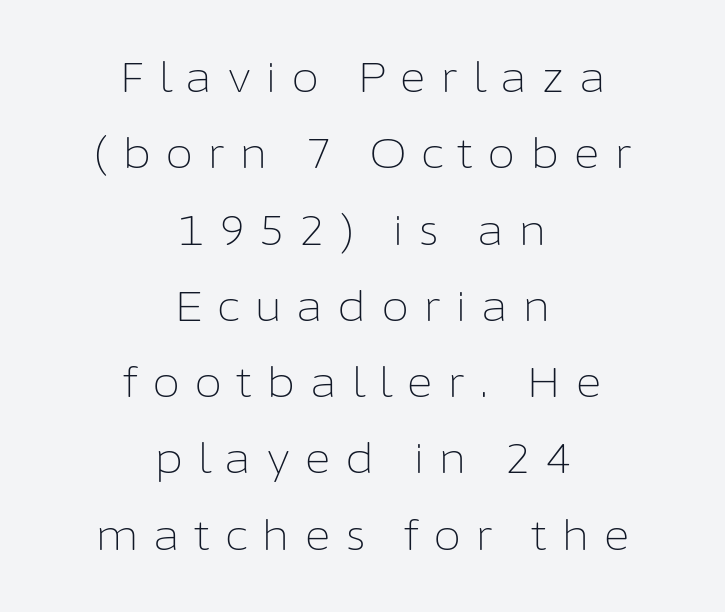
The image shows 41 px light sans-serif type, upright; set centered, line spacing 1.86x, unusually wide letter spacing (+0.34 em), not underlined; low stroke contrast and a medium x-height.
